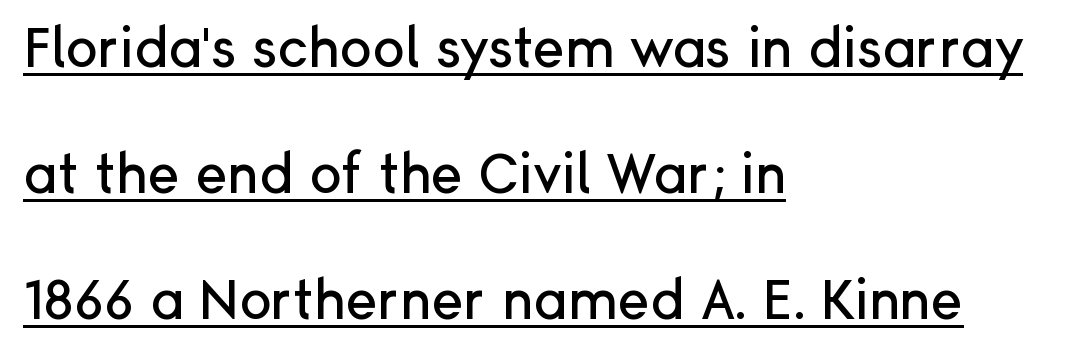
Reading down the block, your eye returns to a fixed left position each line. Nope, no serifs anywhere on these letters. Line spacing here is loose. You can tell it's not italic because the verticals are truly vertical.
